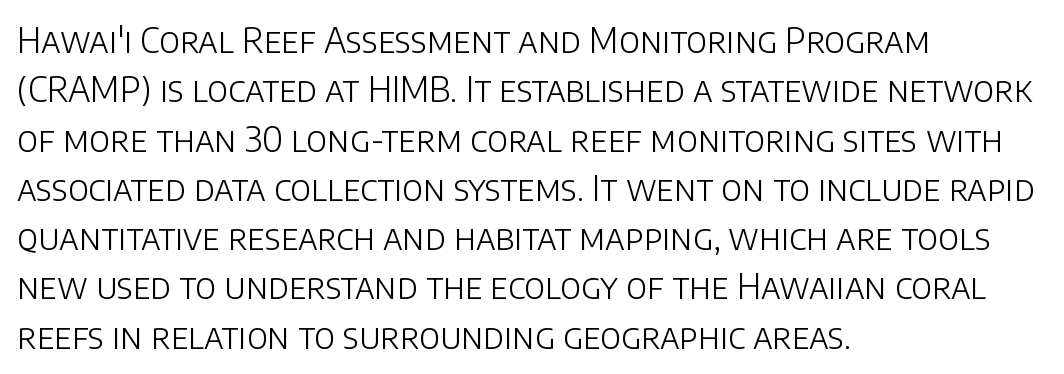
{"serif": "no", "italic": "no", "bold": "no", "weight": "light", "width": "normal", "stroke_contrast": "low", "x_height": "large", "monospaced": "no", "underline": "no", "align": "left", "line_spacing": "normal", "line_spacing_ratio": 1.45, "letter_spacing": "normal", "letter_spacing_em": 0.0, "glyph_px": 34}
